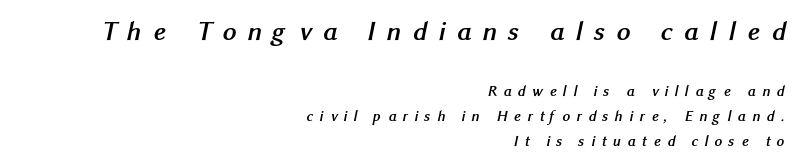
{"bold": "yes", "underline": "no", "align": "right", "line_spacing": "normal", "line_spacing_ratio": 1.66, "letter_spacing": "wide", "letter_spacing_em": 0.43, "larger_block": "first", "size_ratio": 1.8, "glyph_px": 27}
